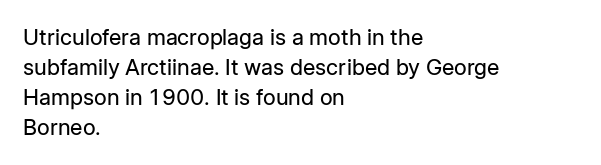
The image shows 22 px text type, upright; set left-aligned, normal line spacing (1.37x), normal letter spacing, not underlined.
